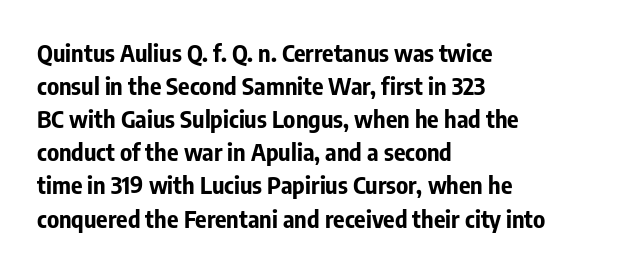
These lines keep a tight, regular rhythm from letter to letter. Heavy-handed strokes throughout: this text is bold. A normal amount of white space separates one row of letters from the next. The font's upright variant was chosen for this text. The string is rendered with underlining switched off. Which margin do the lines hug? The left one — the right edge is uneven.
